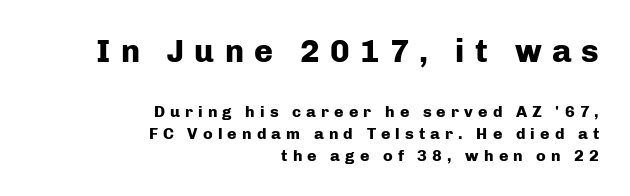
{"serif": "no", "italic": "no", "bold": "yes", "weight": "heavy", "width": "normal", "stroke_contrast": "low", "x_height": "medium", "monospaced": "no", "underline": "no", "align": "right", "line_spacing": "normal", "line_spacing_ratio": 1.38, "letter_spacing": "wide", "letter_spacing_em": 0.32, "larger_block": "first", "size_ratio": 2.0, "glyph_px": 32}
